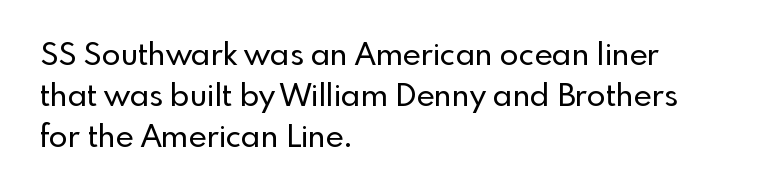
The image shows 31 px sans-serif type, upright; set left-aligned, normal line spacing (1.32x), normal letter spacing, not underlined; a small x-height.
